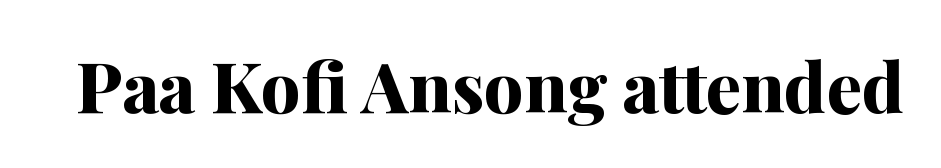
Each glyph is drawn with heavy, bold strokes. Designer's note — italics off, roman on. This rendering leaves character spacing at its baseline value. Descenders hang freely into open space. Is this a sans? No — the strokes have serifs. The letters advance in unequal steps, a hallmark of proportional type.
